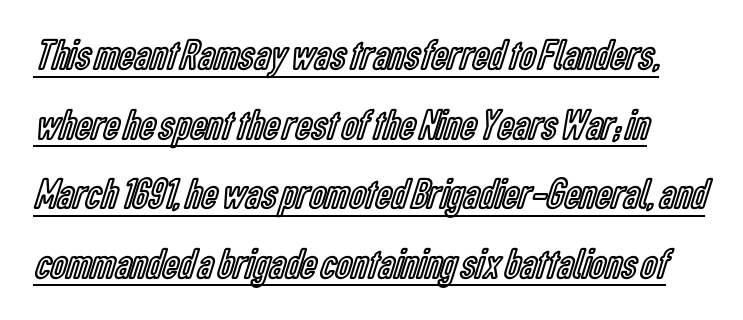
Q: Is the text italic (slanted)? A: Yes.
Q: Is the text underlined? A: Yes.
Q: Is the spacing between letters normal or unusually wide? A: Normal.
Q: Is the spacing between lines tight, normal or loose? A: Normal.
Q: Width (condensed, normal, or wide)? A: Condensed.
Q: x-height? A: Medium.
Q: Monospaced? A: No.
